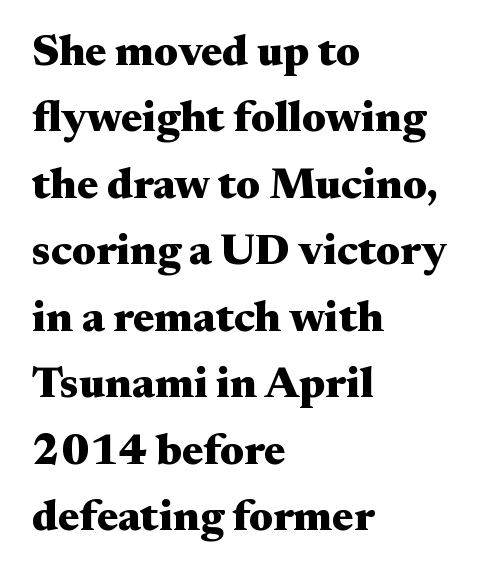
Q: Is the text bold? A: Yes.
Q: Is the text italic (slanted)? A: No, it is upright.
Q: Is the typeface a serif or a sans-serif typeface? A: Serif.
Q: Is the text underlined? A: No.
Q: How is the paragraph aligned? A: Left-aligned.
Q: Is the spacing between letters normal or unusually wide? A: Normal.
Q: Is the spacing between lines tight, normal or loose? A: Normal.
Q: Width (condensed, normal, or wide)? A: Wide.
Q: Stroke contrast? A: Medium.
Q: x-height? A: Small.
Q: Monospaced? A: No.
